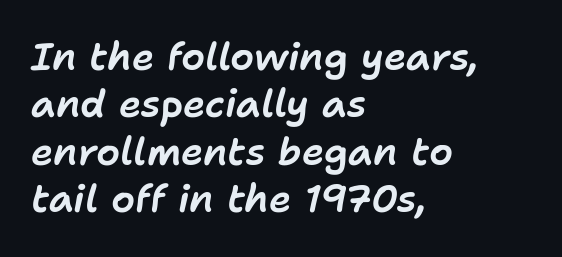
{"italic": "yes", "lean": "right", "slant_degrees": 11, "width": "normal", "stroke_contrast": "low", "x_height": "medium", "monospaced": "no", "underline": "no", "align": "left", "line_spacing": "normal", "line_spacing_ratio": 1.25, "letter_spacing": "normal", "letter_spacing_em": 0.0, "glyph_px": 38}
